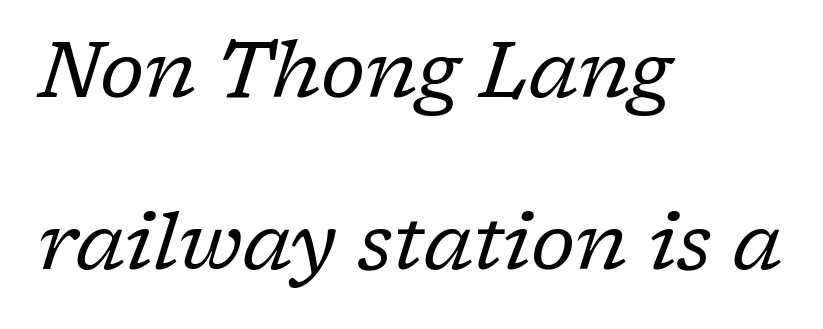
The strip under each line holds only bare page. Typeset ragged right — the left edge is the straight one. Varying glyph widths throughout — classic text-font behaviour. Letterform terminals end in serifs throughout the passage. The lettering tilts uniformly, giving the passage an italic look. The letters sit at their default tracking, neither squeezed nor spread.
